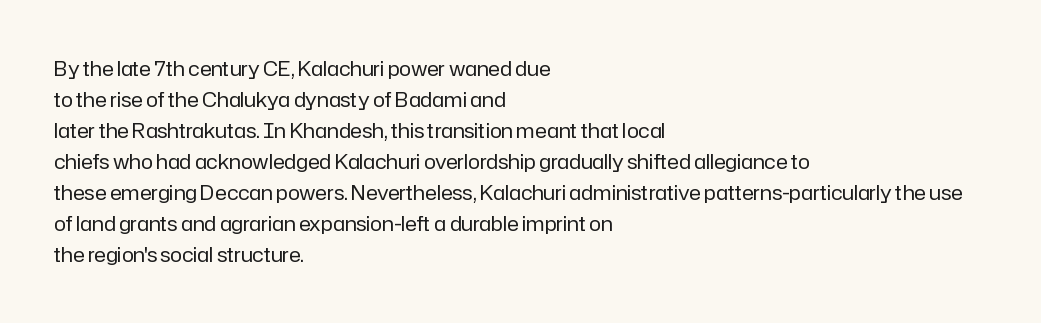
The face looks like a standard text weight, possibly lighter. The type is set solid horizontally, with unmodified tracking. The lettering stays uniformly vertical, giving the passage a roman look. Leading: standard. Casual observation: everything's shoved over to the left.
